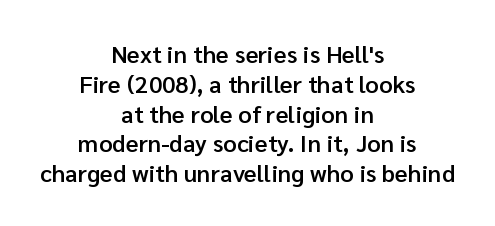
{"italic": "no", "bold": "semi", "underline": "no", "align": "center", "line_spacing_ratio": 1.24, "letter_spacing": "normal", "letter_spacing_em": 0.0, "glyph_px": 24}
